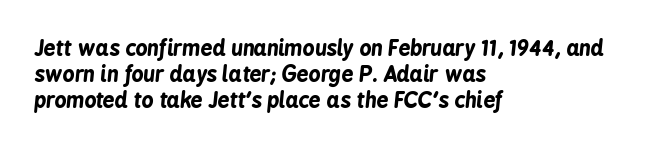
The image shows 21 px bold type, italic (leaning right); set left-aligned, line spacing 1.24x, normal letter spacing, not underlined.
